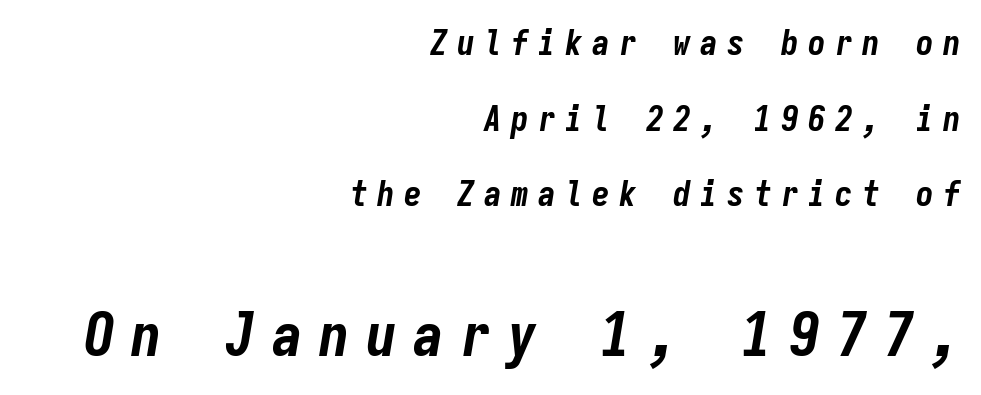
The image shows 61 px bold, condensed type, italic (leaning right), monospaced; set right-aligned, loose line spacing (2.16x), unusually wide letter spacing (+0.27 em), not underlined; the second (bottom) block is 1.74x larger; low stroke contrast and a medium x-height.
